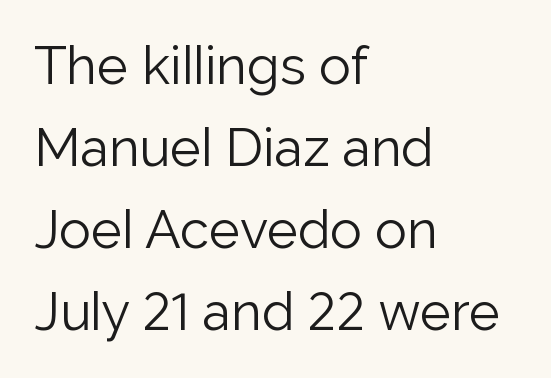
{"serif": "no", "italic": "no", "bold": "no", "weight": "light", "width": "normal", "stroke_contrast": "low", "x_height": "medium", "monospaced": "no", "underline": "no", "align": "left", "line_spacing": "normal", "line_spacing_ratio": 1.55, "letter_spacing": "normal", "letter_spacing_em": 0.0, "glyph_px": 53}
